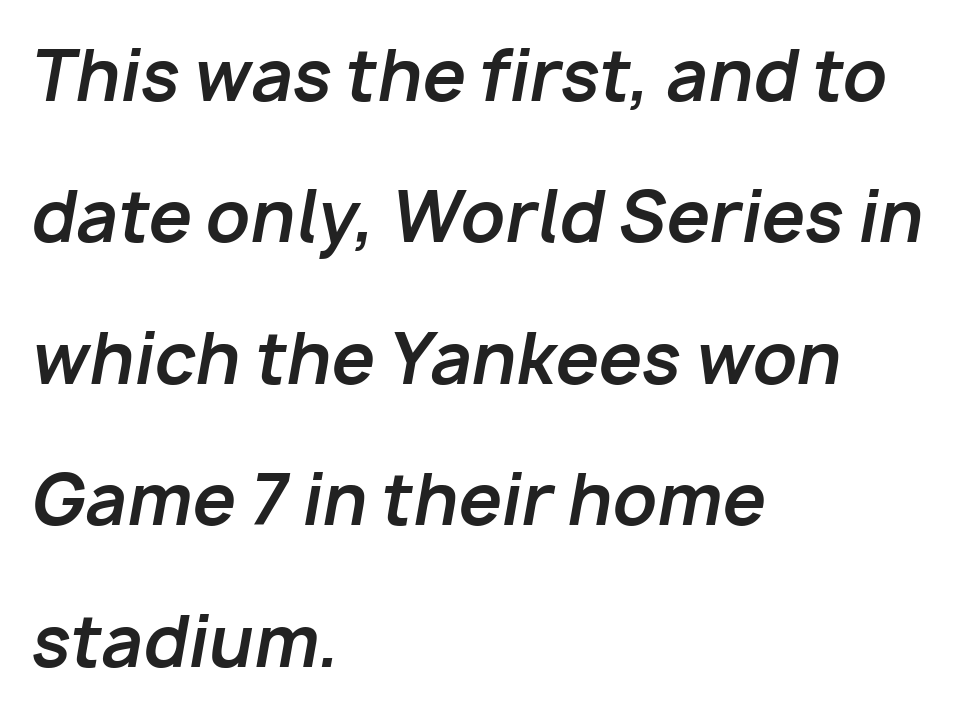
{"italic": "yes", "lean": "right", "slant_degrees": 10, "bold": "yes", "weight": "bold", "width": "normal", "stroke_contrast": "low", "x_height": "medium", "monospaced": "no", "underline": "no", "align": "left", "line_spacing": "loose", "line_spacing_ratio": 2.05, "letter_spacing": "normal", "letter_spacing_em": 0.0, "glyph_px": 69}
